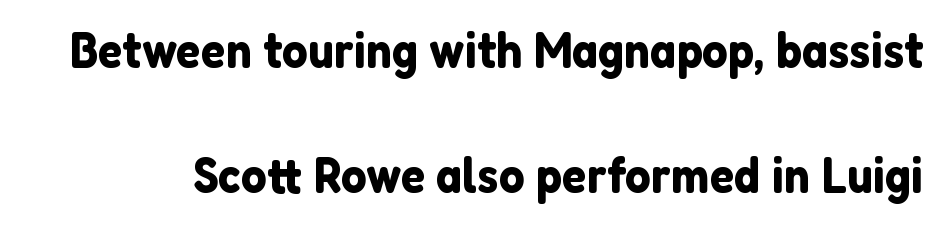
Q: Is the text italic (slanted)? A: No, it is upright.
Q: Is the typeface a serif or a sans-serif typeface? A: Sans-serif.
Q: Is the text underlined? A: No.
Q: Is the spacing between letters normal or unusually wide? A: Normal.
Q: Is the spacing between lines tight, normal or loose? A: Loose.
Q: Width (condensed, normal, or wide)? A: Normal.
Q: Stroke contrast? A: Low.
Q: x-height? A: Medium.
Q: Monospaced? A: No.
